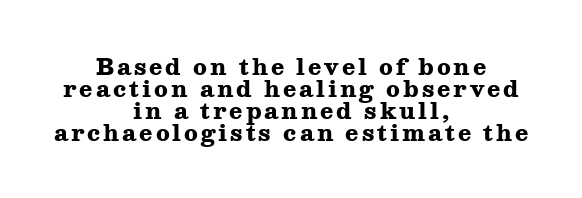
{"italic": "no", "bold": "yes", "underline": "no", "align": "center", "line_spacing": "tight", "line_spacing_ratio": 1.0, "glyph_px": 22}
